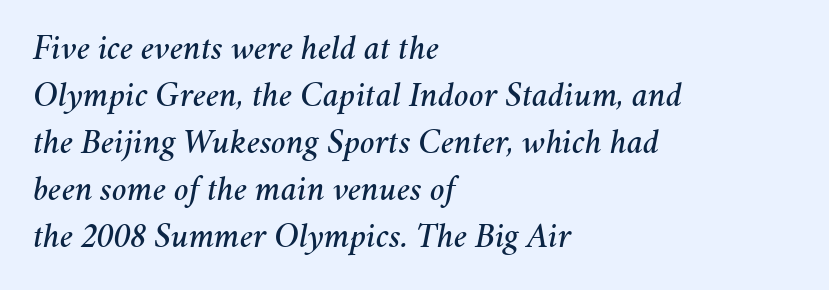
{"italic": "yes", "lean": "right", "slant_degrees": 11, "width": "normal", "stroke_contrast": "medium", "x_height": "medium", "monospaced": "no", "underline": "no", "align": "left", "line_spacing": "normal", "line_spacing_ratio": 1.34, "letter_spacing": "normal", "letter_spacing_em": 0.0, "glyph_px": 35}
